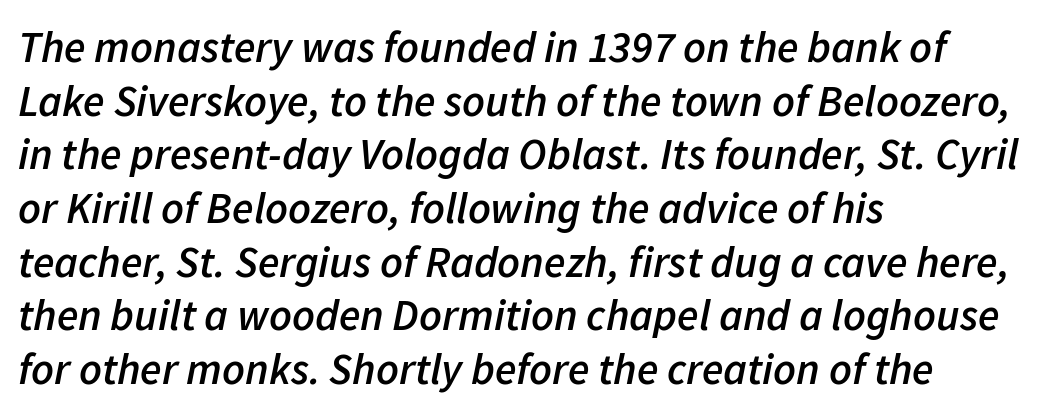
The image shows 44 px semibold type, italic (leaning right); set left-aligned, line spacing 1.22x, normal letter spacing, not underlined; low stroke contrast and a medium x-height.
